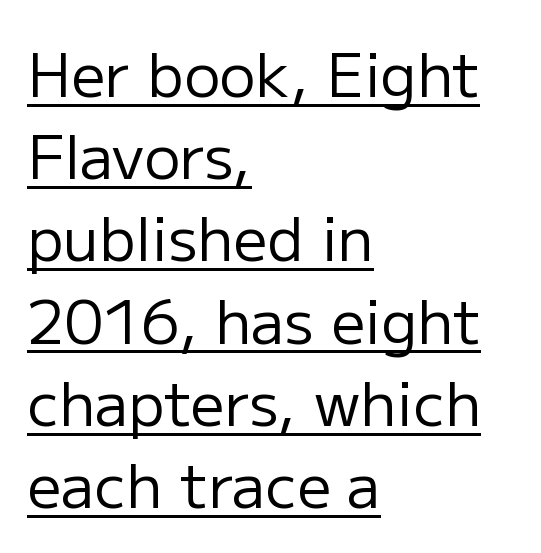
{"serif": "no", "italic": "no", "bold": "no", "weight": "regular", "width": "normal", "stroke_contrast": "low", "x_height": "medium", "monospaced": "no", "underline": "yes", "align": "left", "line_spacing": "normal", "line_spacing_ratio": 1.37, "letter_spacing": "normal", "letter_spacing_em": 0.0, "glyph_px": 60}
